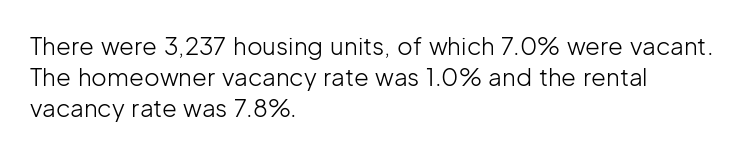
{"italic": "no", "bold": "no", "underline": "no", "align": "left", "line_spacing": "normal", "line_spacing_ratio": 1.3, "letter_spacing": "normal", "letter_spacing_em": 0.0, "glyph_px": 24}
